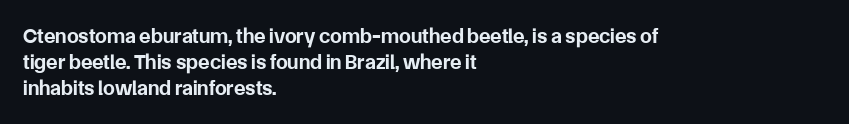
{"italic": "no", "bold": "yes", "underline": "no", "align": "left", "line_spacing_ratio": 1.23, "letter_spacing": "normal", "letter_spacing_em": 0.0, "glyph_px": 21}
